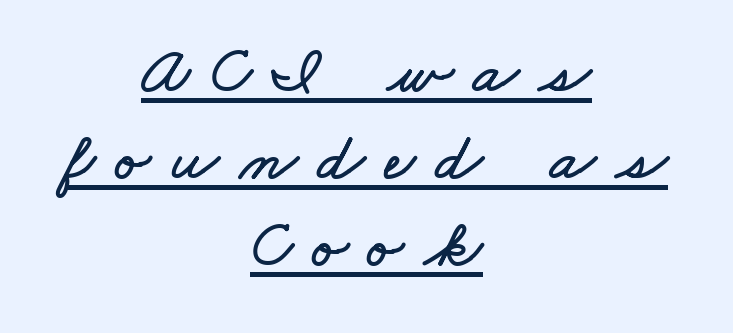
Alignment: centered. The rendering uses a moderate line-height, typical for paragraphs. Proportional: the letters do not fall into vertical columns. There is plenty of visible air inserted between adjacent glyphs.
